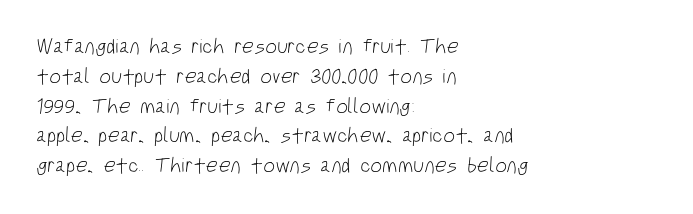
A quiet, ordinary-to-light weight characterises the typeface. This sample uses plain, unmodified letter spacing. Honestly, the row spacing looks completely unremarkable. The paragraph has a hard left edge and a soft right edge. Beneath every word, the page is bare.
